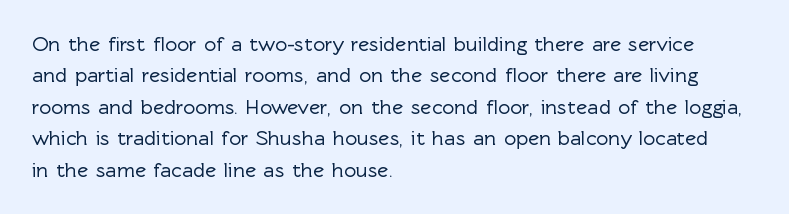
Q: Is the text italic (slanted)? A: No, it is upright.
Q: Is the text underlined? A: No.
Q: How is the paragraph aligned? A: Left-aligned.
Q: Is the spacing between letters normal or unusually wide? A: Normal.
Q: Is the spacing between lines tight, normal or loose? A: Normal.
